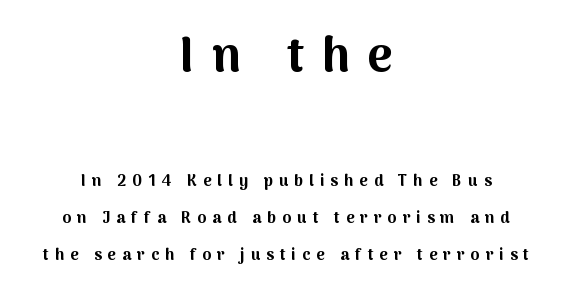
Q: Is the text bold? A: Yes.
Q: Is the text italic (slanted)? A: No, it is upright.
Q: Is the typeface a serif or a sans-serif typeface? A: Sans-serif.
Q: Is the text underlined? A: No.
Q: How is the paragraph aligned? A: Centered.
Q: Is the spacing between letters normal or unusually wide? A: Unusually wide.
Q: Is the spacing between lines tight, normal or loose? A: Loose.
Q: Which block of text is set in a larger size, the first (top) or the second (bottom)? A: The first (top) one.
Q: Width (condensed, normal, or wide)? A: Normal.
Q: Stroke contrast? A: Medium.
Q: x-height? A: Medium.
Q: Monospaced? A: No.
